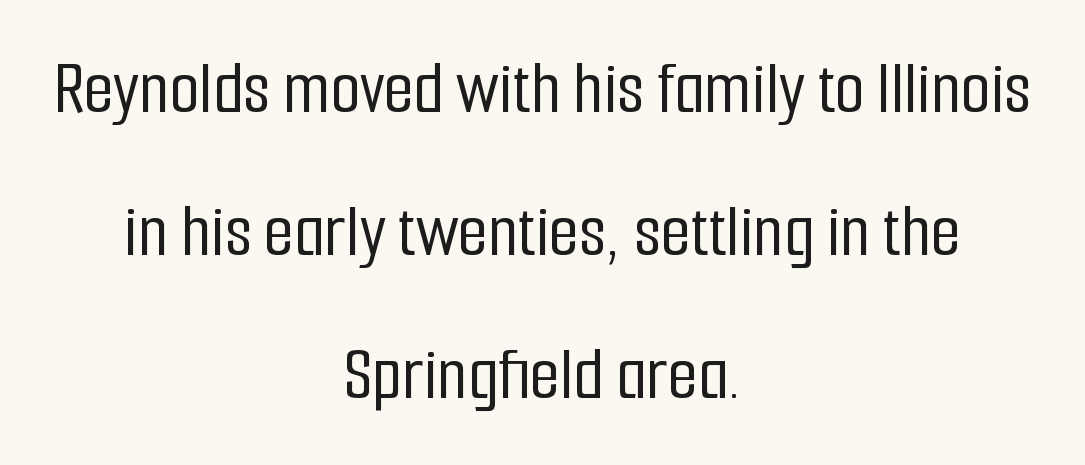
{"serif": "no", "italic": "no", "width": "condensed", "stroke_contrast": "low", "x_height": "medium", "monospaced": "no", "underline": "no", "align": "center", "line_spacing_ratio": 1.86, "letter_spacing": "normal", "letter_spacing_em": 0.0, "glyph_px": 77}
